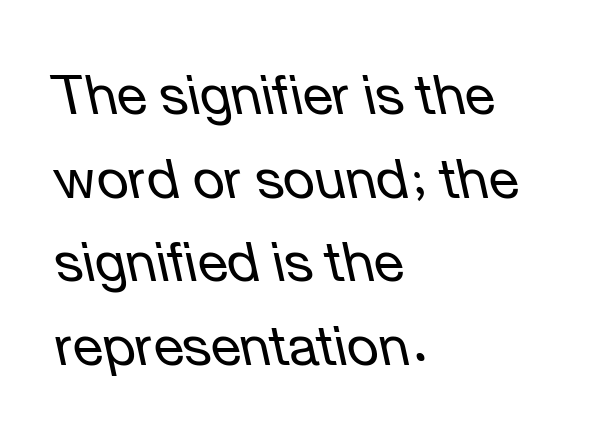
The image shows 55 px regular-weight type, italic (leaning left); set left-aligned, normal line spacing (1.52x), normal letter spacing, not underlined; low stroke contrast and a medium x-height.
